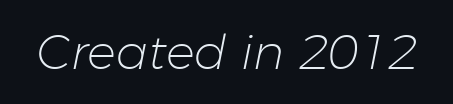
{"italic": "yes", "lean": "right", "slant_degrees": 11, "bold": "no", "weight": "light", "width": "normal", "stroke_contrast": "low", "x_height": "medium", "monospaced": "no", "underline": "no", "letter_spacing": "normal", "letter_spacing_em": 0.0, "glyph_px": 48}
